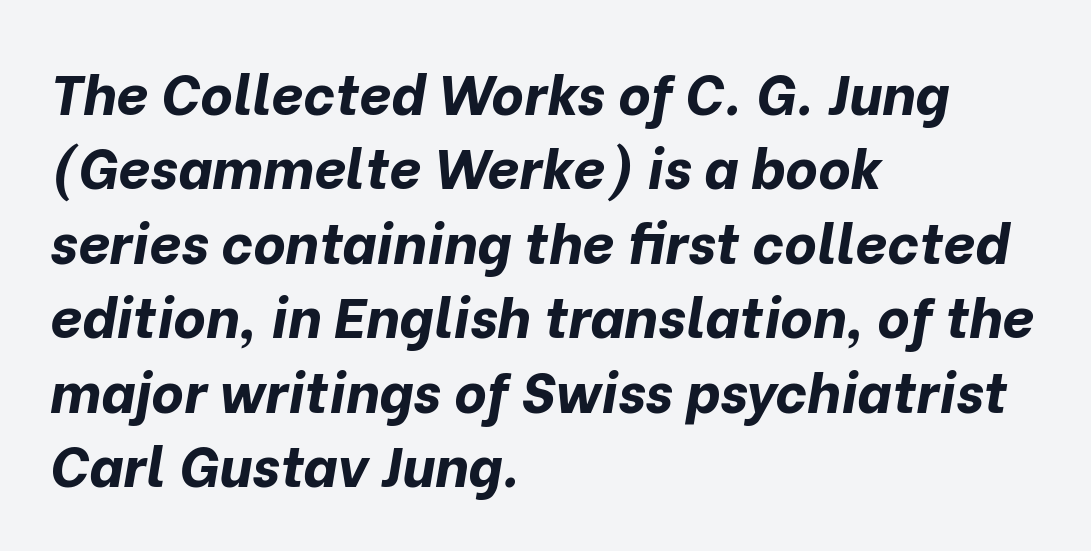
Q: Is the text bold? A: Yes.
Q: Is the text italic (slanted)? A: Yes, it leans right by about 10 degrees.
Q: Is the text underlined? A: No.
Q: How is the paragraph aligned? A: Left-aligned.
Q: Is the spacing between letters normal or unusually wide? A: Normal.
Q: Is the spacing between lines tight, normal or loose? A: Normal.
Q: Width (condensed, normal, or wide)? A: Normal.
Q: Stroke contrast? A: Low.
Q: x-height? A: Medium.
Q: Monospaced? A: No.
